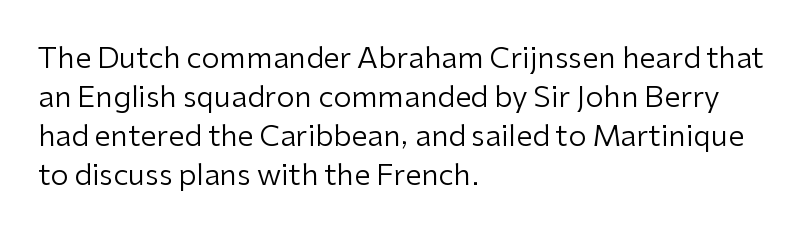
Q: Is the text bold? A: No.
Q: Is the text italic (slanted)? A: No, it is upright.
Q: Is the typeface a serif or a sans-serif typeface? A: Sans-serif.
Q: Is the text underlined? A: No.
Q: How is the paragraph aligned? A: Left-aligned.
Q: Is the spacing between letters normal or unusually wide? A: Normal.
Q: Is the spacing between lines tight, normal or loose? A: Normal.
Q: Width (condensed, normal, or wide)? A: Normal.
Q: Stroke contrast? A: Low.
Q: x-height? A: Medium.
Q: Monospaced? A: No.
